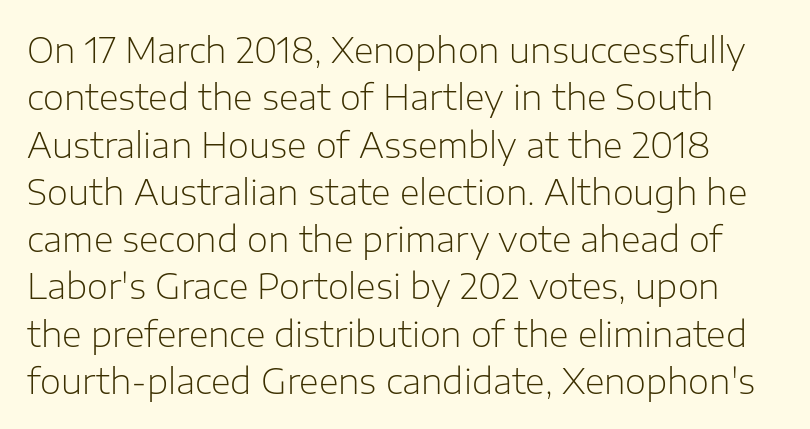
The image shows 34 px light sans-serif type, upright; set normal line spacing (1.39x), normal letter spacing, not underlined; low stroke contrast and a medium x-height.
